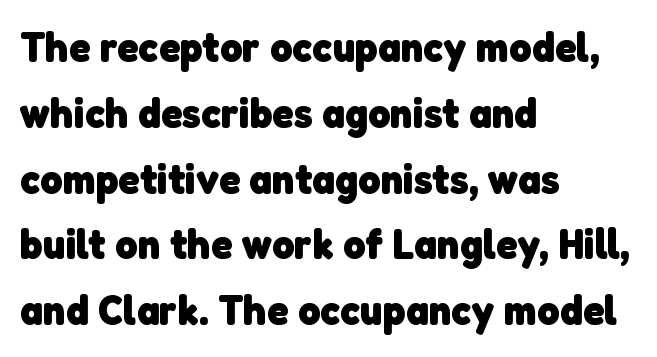
{"serif": "no", "bold": "yes", "weight": "heavy", "width": "normal", "stroke_contrast": "low", "x_height": "medium", "monospaced": "no", "underline": "no", "align": "left", "line_spacing": "normal", "line_spacing_ratio": 1.53, "letter_spacing": "normal", "letter_spacing_em": 0.0, "glyph_px": 43}
